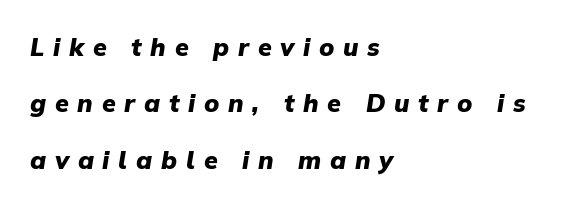
{"italic": "yes", "lean": "right", "slant_degrees": 9, "bold": "yes", "underline": "no", "align": "left", "line_spacing": "loose", "line_spacing_ratio": 2.26, "letter_spacing": "wide", "letter_spacing_em": 0.35, "glyph_px": 25}
